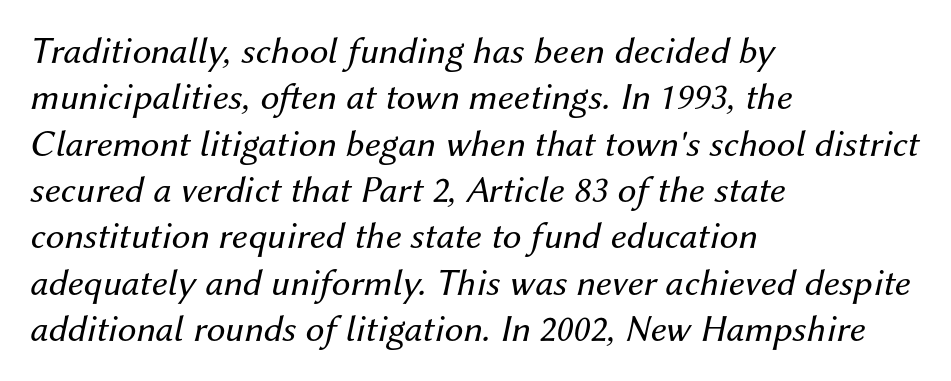
Q: Is the text bold? A: No.
Q: Is the text italic (slanted)? A: Yes, it leans right by about 12 degrees.
Q: Is the text underlined? A: No.
Q: How is the paragraph aligned? A: Left-aligned.
Q: Is the spacing between letters normal or unusually wide? A: Normal.
Q: Width (condensed, normal, or wide)? A: Normal.
Q: Stroke contrast? A: Medium.
Q: x-height? A: Medium.
Q: Monospaced? A: No.
